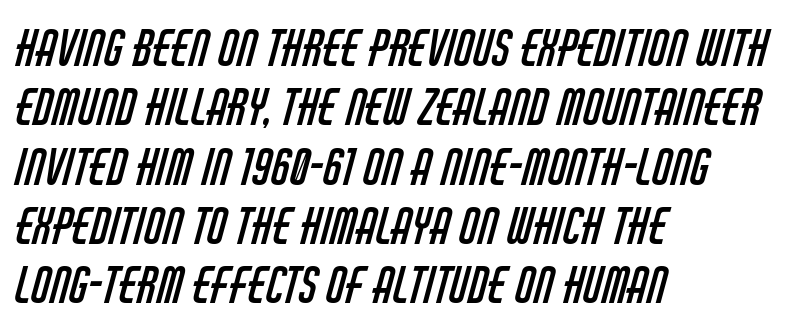
{"serif": "no", "bold": "no", "weight": "regular", "width": "condensed", "stroke_contrast": "low", "x_height": "large", "monospaced": "no", "underline": "no", "align": "left", "line_spacing_ratio": 1.21, "letter_spacing": "normal", "letter_spacing_em": 0.0, "glyph_px": 49}
